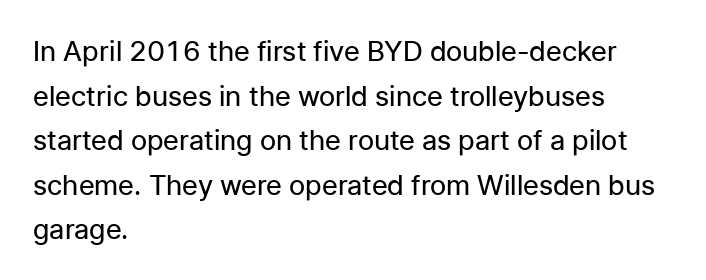
{"serif": "no", "italic": "no", "bold": "no", "weight": "regular", "width": "normal", "stroke_contrast": "low", "x_height": "medium", "monospaced": "no", "underline": "no", "align": "left", "line_spacing": "normal", "line_spacing_ratio": 1.59, "letter_spacing": "normal", "letter_spacing_em": 0.0, "glyph_px": 28}
